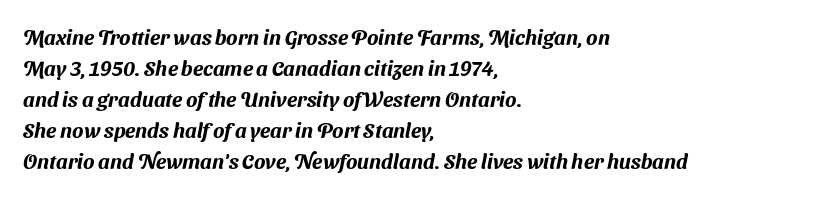
Rule under the text: the space is simply empty. Nobody touched the tracking dial on this one. Successive baselines arrive at the customary interval. Caption: multi-line text, flush left, ragged right.
